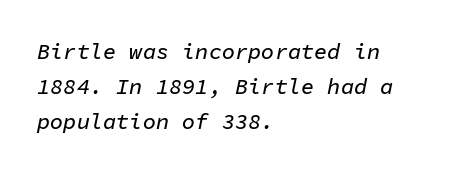
{"italic": "yes", "lean": "right", "slant_degrees": 11, "underline": "no", "align": "left", "line_spacing": "normal", "line_spacing_ratio": 1.58, "letter_spacing": "normal", "letter_spacing_em": 0.0, "glyph_px": 22}
